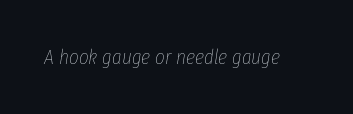
{"italic": "yes", "lean": "right", "slant_degrees": 8, "bold": "no", "underline": "no", "letter_spacing": "normal", "letter_spacing_em": 0.0, "glyph_px": 21}
